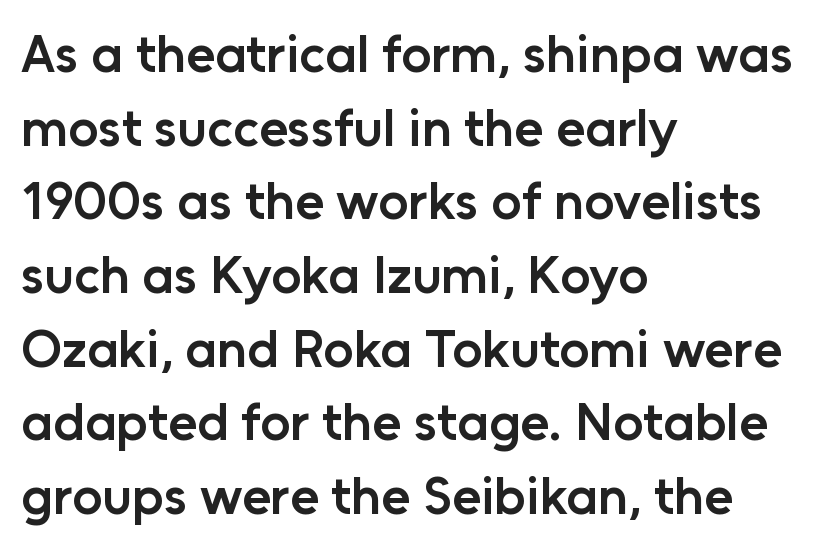
The image shows 53 px semibold sans-serif type, upright; set left-aligned, normal line spacing (1.39x), normal letter spacing, not underlined; low stroke contrast and a medium x-height.
